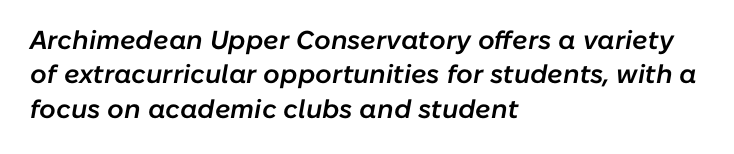
{"italic": "yes", "lean": "right", "slant_degrees": 10, "bold": "semi", "underline": "no", "align": "left", "line_spacing": "normal", "line_spacing_ratio": 1.32, "letter_spacing": "normal", "letter_spacing_em": 0.0, "glyph_px": 26}
